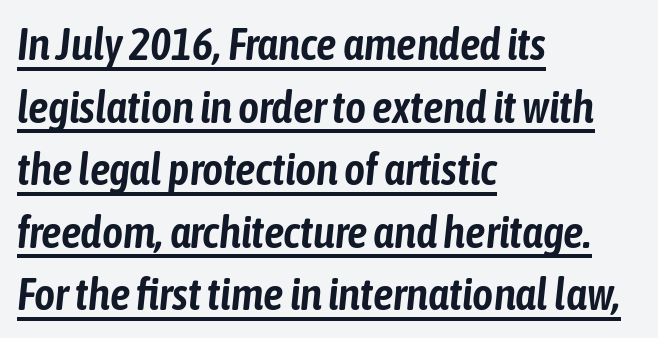
Spacing verdict: proportional, widths tailored to each character. The tracking reads as untouched default to a designer's eye. In terms of leading, this rendering sits right in the middle. This rendering features underlined lettering. Looking at the ascenders, they clearly lean.
